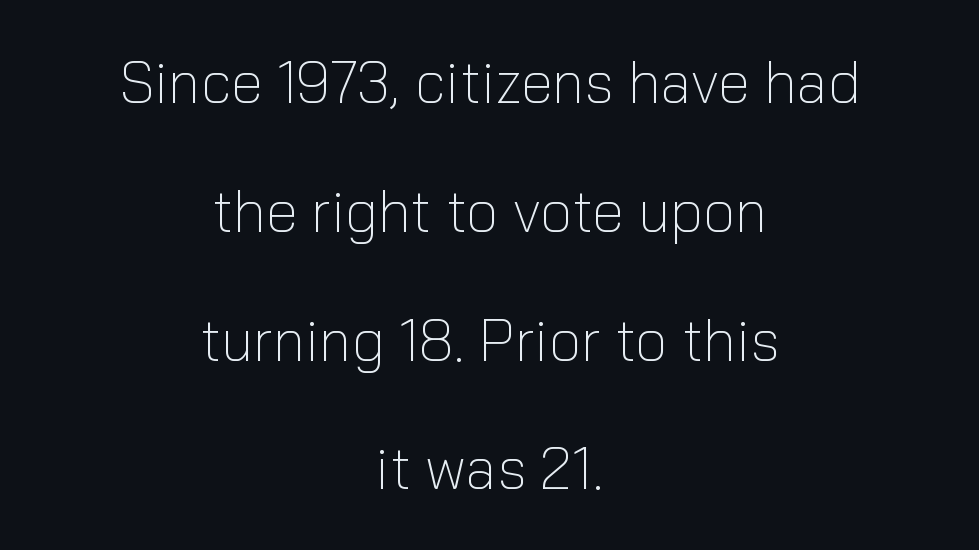
{"serif": "no", "italic": "no", "bold": "no", "weight": "light", "width": "normal", "stroke_contrast": "low", "x_height": "medium", "monospaced": "no", "underline": "no", "align": "center", "line_spacing": "loose", "line_spacing_ratio": 2.22, "letter_spacing": "normal", "letter_spacing_em": 0.0, "glyph_px": 58}
